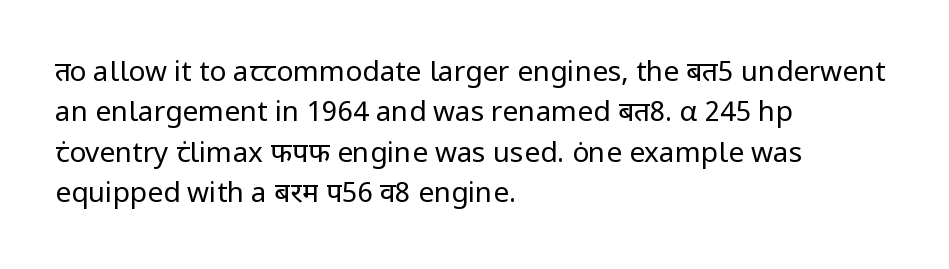
This sample is left-justified, so line endings fall wherever the words run out. Tracking value appears to be zero — textbook default spacing. Serifs: no, the terminals of the letterforms are clean. A light-to-regular cut is what we see here. The letters advance in unequal steps, a hallmark of proportional type.
